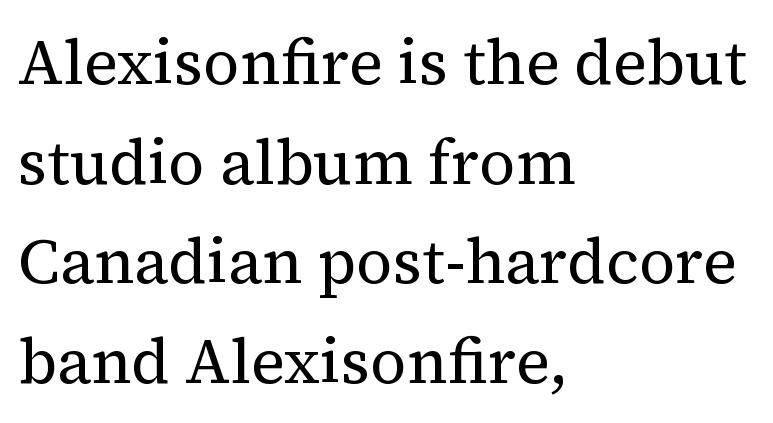
Q: Is the text bold? A: No.
Q: Is the text italic (slanted)? A: No, it is upright.
Q: Is the typeface a serif or a sans-serif typeface? A: Serif.
Q: Is the text underlined? A: No.
Q: How is the paragraph aligned? A: Left-aligned.
Q: Is the spacing between letters normal or unusually wide? A: Normal.
Q: Is the spacing between lines tight, normal or loose? A: Normal.
Q: Width (condensed, normal, or wide)? A: Normal.
Q: Stroke contrast? A: Medium.
Q: x-height? A: Medium.
Q: Monospaced? A: No.
